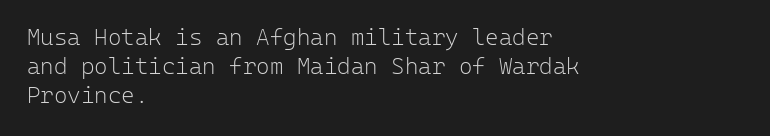
Q: Is the text bold? A: No.
Q: Is the text italic (slanted)? A: No, it is upright.
Q: Is the text underlined? A: No.
Q: How is the paragraph aligned? A: Left-aligned.
Q: Is the spacing between letters normal or unusually wide? A: Normal.
Q: Is the spacing between lines tight, normal or loose? A: Normal.
